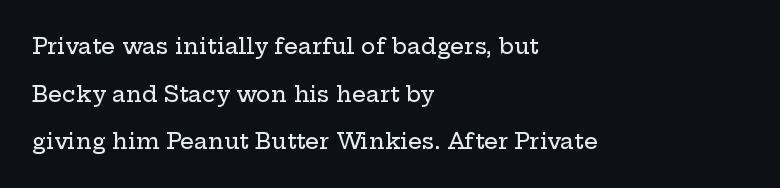
The image shows 22 px text type, upright; set left-aligned, loose line spacing (2.17x), normal letter spacing, not underlined.
